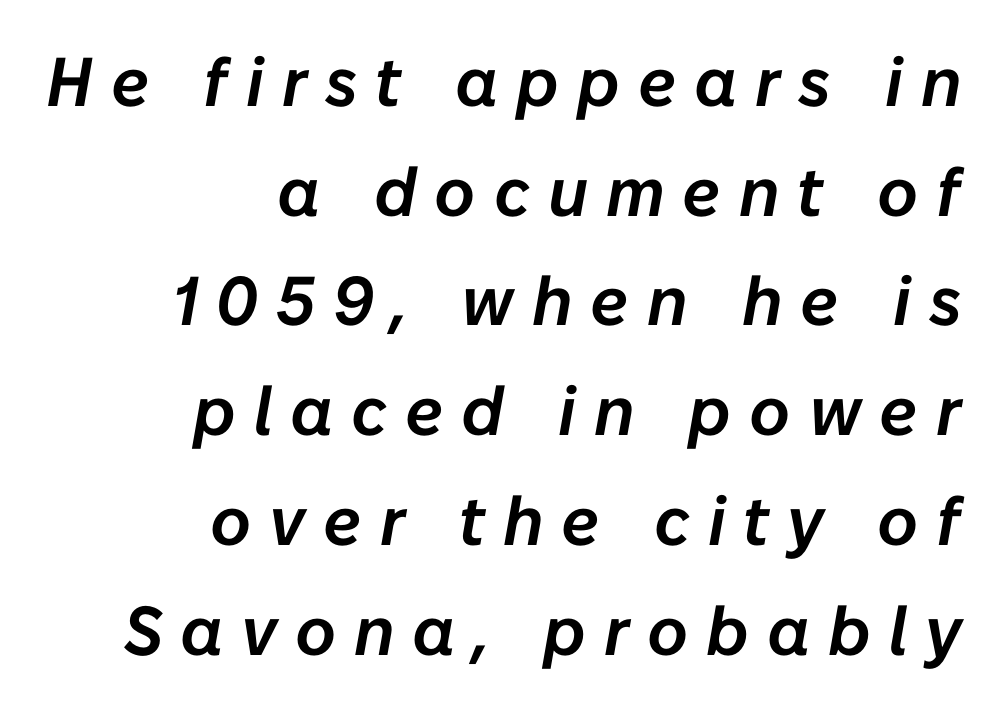
Q: Is the text italic (slanted)? A: Yes, it leans right by about 10 degrees.
Q: Is the text underlined? A: No.
Q: How is the paragraph aligned? A: Right-aligned.
Q: Is the spacing between letters normal or unusually wide? A: Unusually wide.
Q: Is the spacing between lines tight, normal or loose? A: Normal.
Q: Width (condensed, normal, or wide)? A: Normal.
Q: Stroke contrast? A: Low.
Q: x-height? A: Medium.
Q: Monospaced? A: No.
